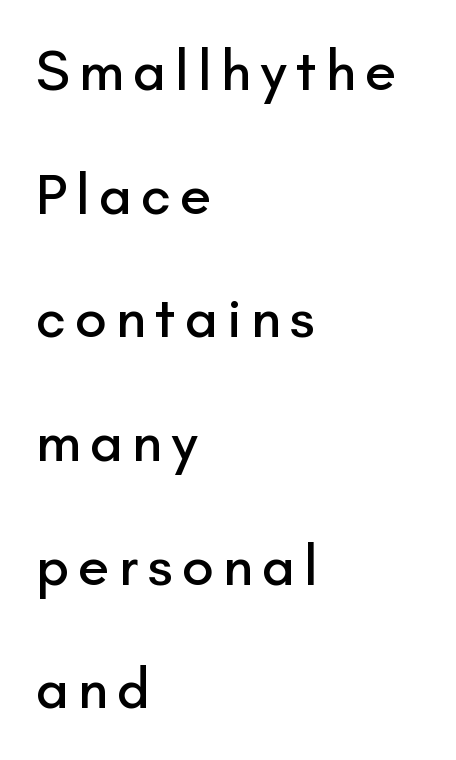
{"serif": "no", "italic": "no", "width": "normal", "stroke_contrast": "low", "x_height": "small", "monospaced": "no", "underline": "no", "align": "left", "line_spacing": "loose", "line_spacing_ratio": 2.17, "glyph_px": 57}
